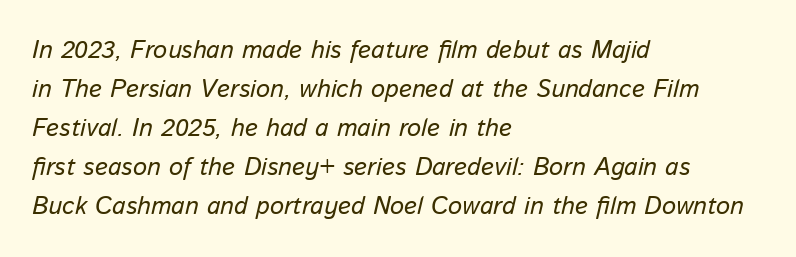
The image shows 25 px text type, italic (leaning right); set left-aligned, normal line spacing (1.56x), normal letter spacing, not underlined.
